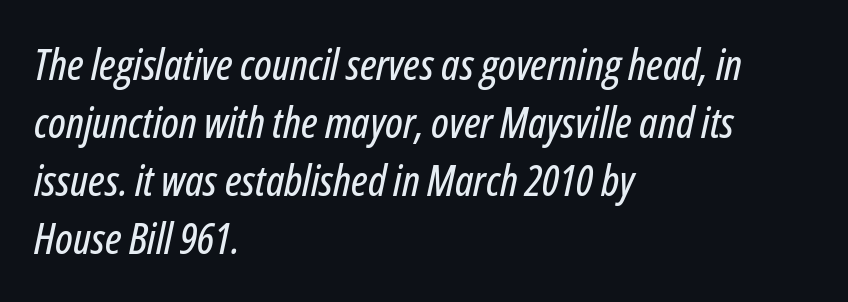
Q: Is the text italic (slanted)? A: Yes, it leans right by about 12 degrees.
Q: Is the text underlined? A: No.
Q: How is the paragraph aligned? A: Left-aligned.
Q: Is the spacing between letters normal or unusually wide? A: Normal.
Q: Is the spacing between lines tight, normal or loose? A: Normal.
Q: Width (condensed, normal, or wide)? A: Condensed.
Q: Stroke contrast? A: Low.
Q: x-height? A: Medium.
Q: Monospaced? A: No.
